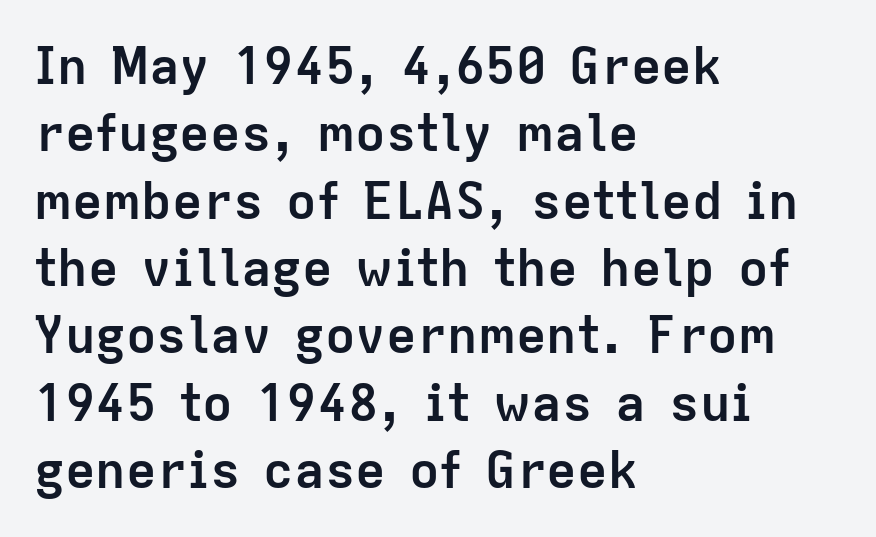
Leading: standard. A roman cut, with each character standing at attention. The typeface chosen for these lines omits serifs. The gaps between neighbouring characters are ordinary and unremarkable. The compositor pushed each line to the left boundary. A typesetter would call this proportional, since set widths differ per character.
